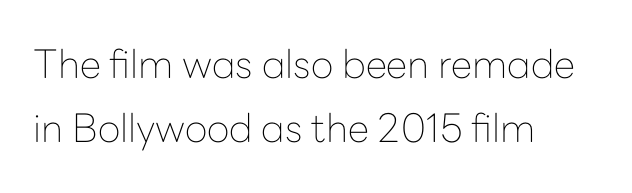
The image shows 39 px thin sans-serif type, upright; set left-aligned, normal line spacing (1.64x), normal letter spacing, not underlined; low stroke contrast and a medium x-height.
